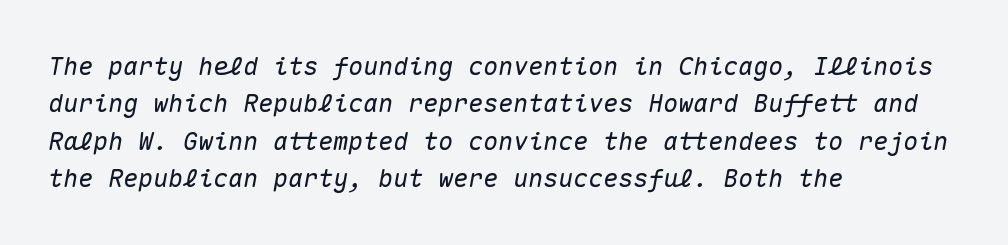
Q: Is the text italic (slanted)? A: Yes, it leans right by about 10 degrees.
Q: Is the text underlined? A: No.
Q: How is the paragraph aligned? A: Left-aligned.
Q: Is the spacing between letters normal or unusually wide? A: Normal.
Q: Is the spacing between lines tight, normal or loose? A: Normal.
